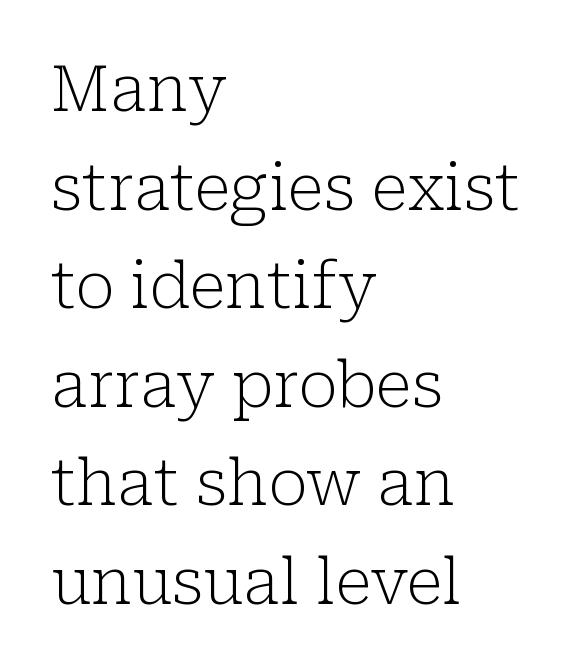
The letters stand upright; this is a roman face. If you drew a ruler down the left edge, every line would touch it. Check under the words: just untouched page. Rows of type keep a routine distance in the vertical direction.
